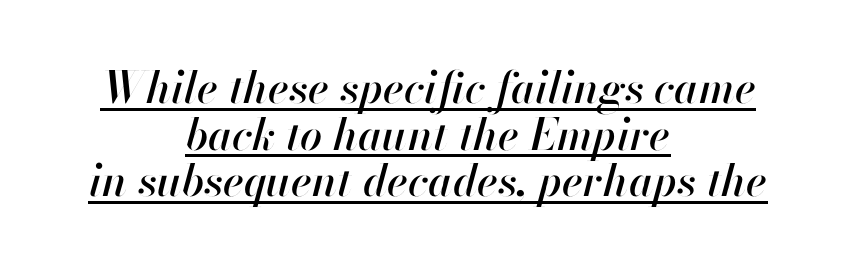
Each line of the rendering has a horizontal stroke beneath the glyphs. These lines were composed using italics. The passage shown is typed in a proportional face where columns would drift. Notice how the passage keeps no hard edge, just a central spine. The line-height multiplier appears low, near solid setting. Short note: letters normally spaced.
